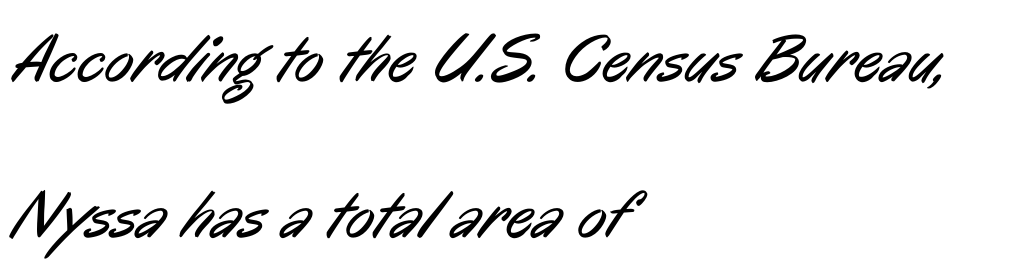
{"serif": "no", "bold": "no", "weight": "regular", "width": "condensed", "stroke_contrast": "low", "x_height": "medium", "monospaced": "no", "underline": "no", "align": "left", "line_spacing": "loose", "line_spacing_ratio": 2.3, "letter_spacing": "normal", "letter_spacing_em": 0.0, "glyph_px": 68}
